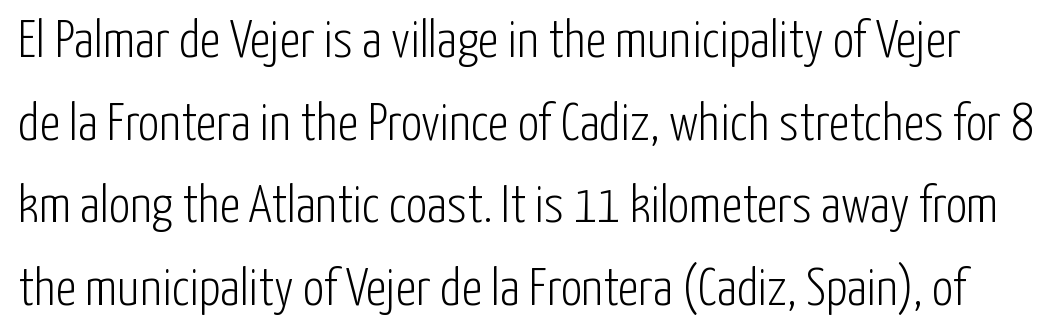
Upright lettering throughout. Each letter's strokes conclude bluntly, with no projecting serifs. Words float on clear page, feet unadorned. Spacing verdict: proportional, widths tailored to each character. These lines keep a tight, regular rhythm from letter to letter. Weight: in the light-to-regular range.
